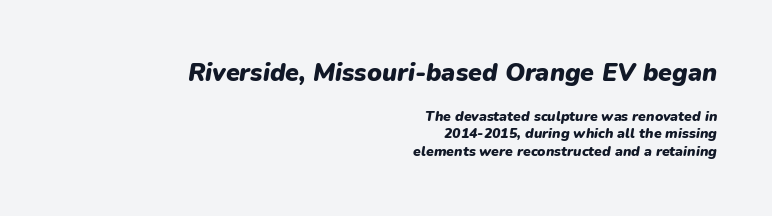
The image shows 25 px bold type, italic (leaning right); set right-aligned, line spacing 1.24x, normal letter spacing, not underlined; the first (top) block is 1.79x larger.
